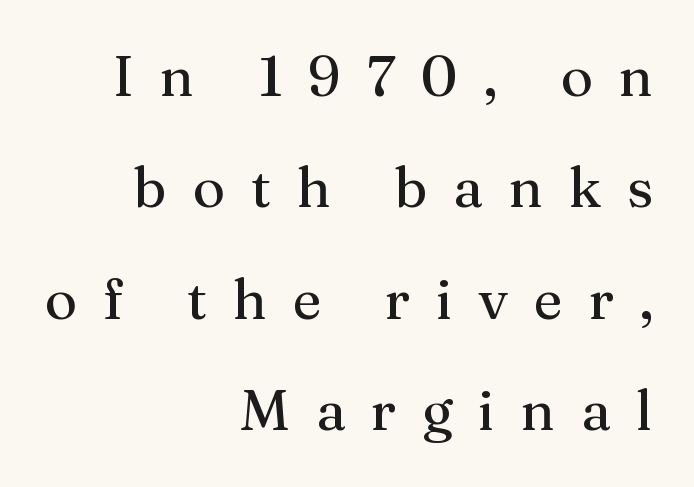
Q: Is the text bold? A: No.
Q: Is the text italic (slanted)? A: No, it is upright.
Q: Is the typeface a serif or a sans-serif typeface? A: Serif.
Q: Is the text underlined? A: No.
Q: How is the paragraph aligned? A: Right-aligned.
Q: Is the spacing between letters normal or unusually wide? A: Unusually wide.
Q: Is the spacing between lines tight, normal or loose? A: Loose.
Q: Width (condensed, normal, or wide)? A: Normal.
Q: Stroke contrast? A: Medium.
Q: x-height? A: Medium.
Q: Monospaced? A: No.
